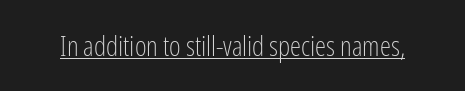
The passage shown is typed in a proportional face where columns would drift. Nope, not italic — everything's standing straight. Standard letterfit; no display-style spreading of the glyphs. The weight would be labelled regular, book, light, or lighter still. Regarding serifs, this sample does without them. This sample carries an underscore along the baseline area.
